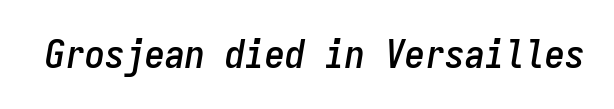
{"italic": "yes", "lean": "right", "slant_degrees": 9, "width": "condensed", "stroke_contrast": "low", "x_height": "medium", "monospaced": "yes", "underline": "no", "letter_spacing": "normal", "letter_spacing_em": 0.0, "glyph_px": 40}
